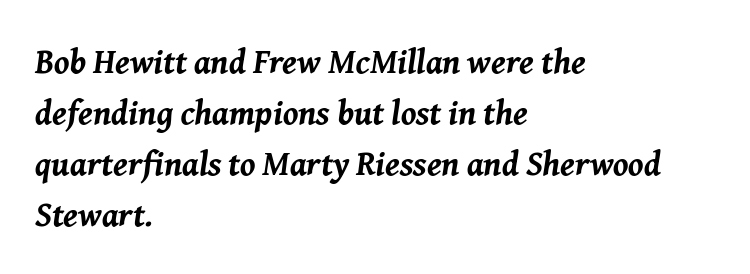
These lines sit exactly where default settings would place them. The specimen reads as italic at a glance. Strong, thick strokes mark this as bold type. Students, note that the glyphs here touch the page at normal intervals. This sample has the flowing, uneven cadence of proportional lettering. The lines in this sample share a left origin and differ only in where they stop.
